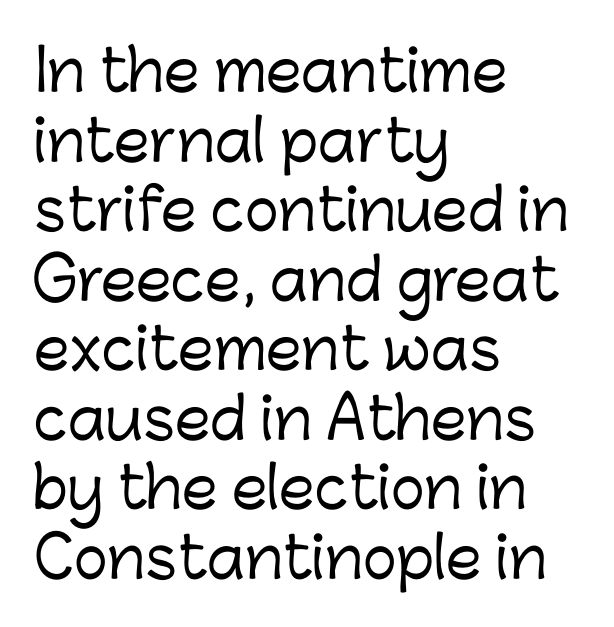
Style check: upright. You could not count columns in this text — the font is proportionally spaced. Casual observation: everything's shoved over to the left. What stands out about the letter spacing? Nothing — it is the standard amount.
